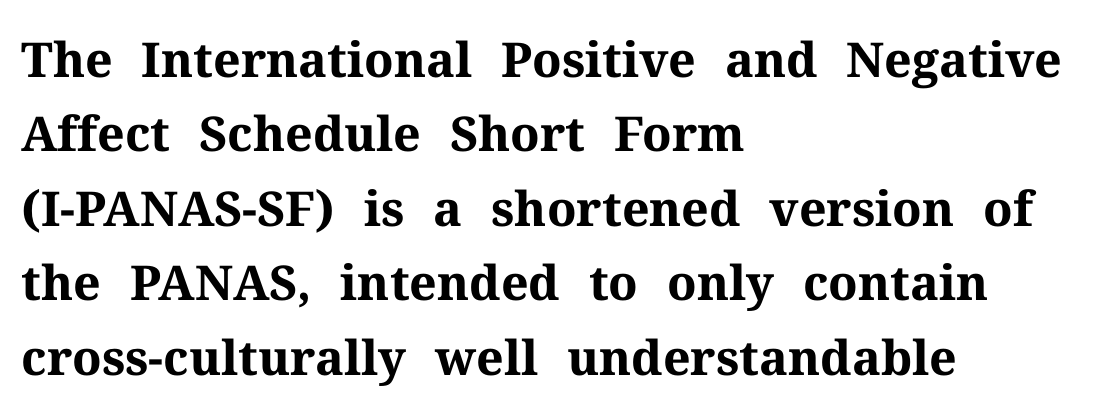
The image shows 48 px bold serif type, upright; set left-aligned, normal line spacing (1.55x), normal letter spacing, not underlined; medium stroke contrast and a medium x-height.
